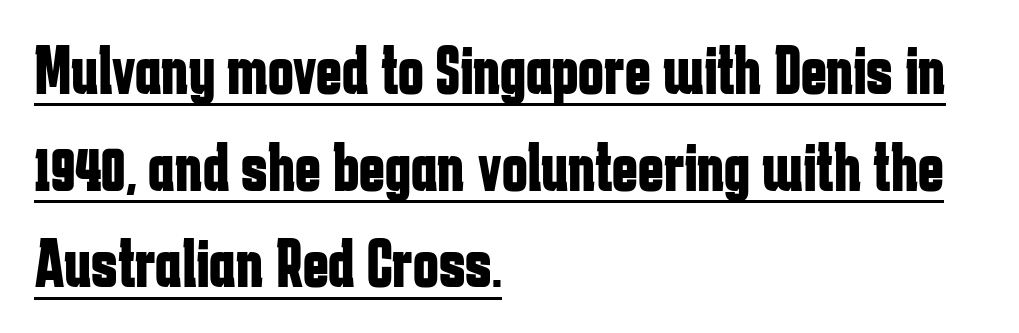
{"serif": "no", "italic": "no", "bold": "yes", "weight": "bold", "width": "condensed", "stroke_contrast": "low", "x_height": "medium", "monospaced": "no", "underline": "yes", "align": "left", "line_spacing": "normal", "line_spacing_ratio": 1.4, "letter_spacing": "normal", "letter_spacing_em": 0.0, "glyph_px": 69}
